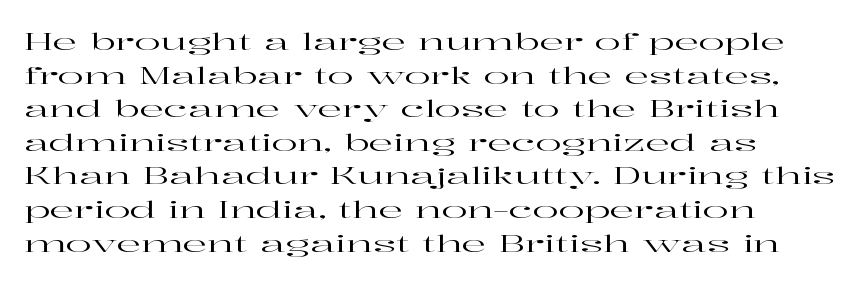
Leading matches the norm, producing a regular column. Every stem runs plumb, perpendicular to the baseline. Underline: absent. In CSS terms this would be text-align: left. Here the glyphs are tracked normally, forming tight word shapes.
